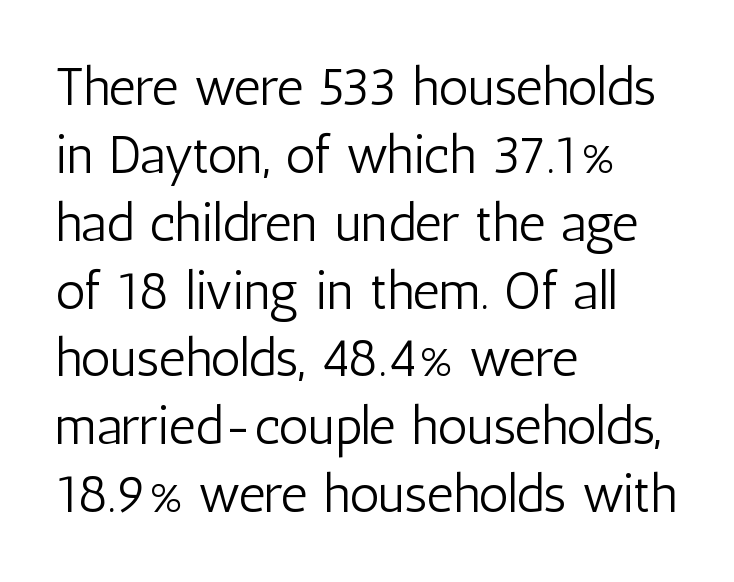
Q: Is the text bold? A: No.
Q: Is the text italic (slanted)? A: No, it is upright.
Q: Is the typeface a serif or a sans-serif typeface? A: Sans-serif.
Q: Is the text underlined? A: No.
Q: How is the paragraph aligned? A: Left-aligned.
Q: Is the spacing between letters normal or unusually wide? A: Normal.
Q: Is the spacing between lines tight, normal or loose? A: Normal.
Q: Width (condensed, normal, or wide)? A: Condensed.
Q: Stroke contrast? A: Low.
Q: x-height? A: Medium.
Q: Monospaced? A: No.
